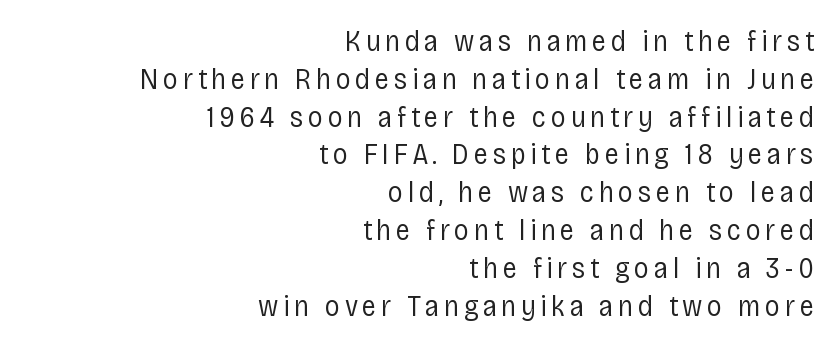
The image shows 30 px regular-weight, condensed sans-serif type, upright; set right-aligned, normal line spacing (1.26x), not underlined; low stroke contrast and a large x-height.
